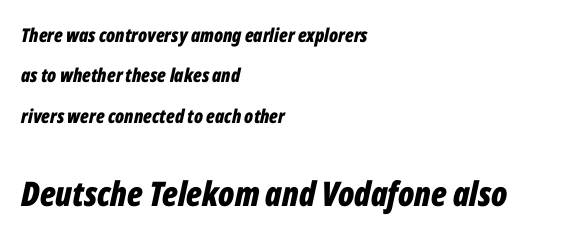
Q: Is the text bold? A: Yes.
Q: Is the text italic (slanted)? A: Yes, it leans right by about 12 degrees.
Q: Is the text underlined? A: No.
Q: How is the paragraph aligned? A: Left-aligned.
Q: Is the spacing between letters normal or unusually wide? A: Normal.
Q: Is the spacing between lines tight, normal or loose? A: Loose.
Q: Which block of text is set in a larger size, the first (top) or the second (bottom)? A: The second (bottom) one.
Q: Width (condensed, normal, or wide)? A: Condensed.
Q: Stroke contrast? A: Low.
Q: x-height? A: Medium.
Q: Monospaced? A: No.
